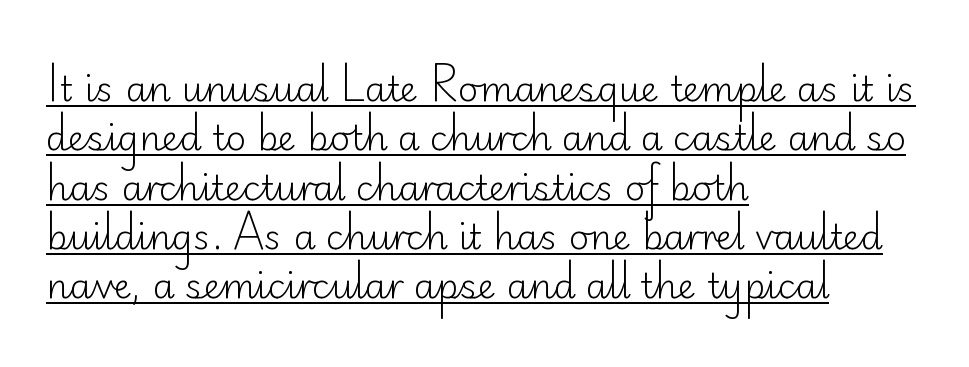
{"serif": "no", "italic": "no", "bold": "no", "weight": "light", "width": "normal", "stroke_contrast": "low", "x_height": "small", "monospaced": "no", "underline": "yes", "align": "left", "line_spacing": "normal", "line_spacing_ratio": 1.41, "letter_spacing": "normal", "letter_spacing_em": 0.0, "glyph_px": 35}
